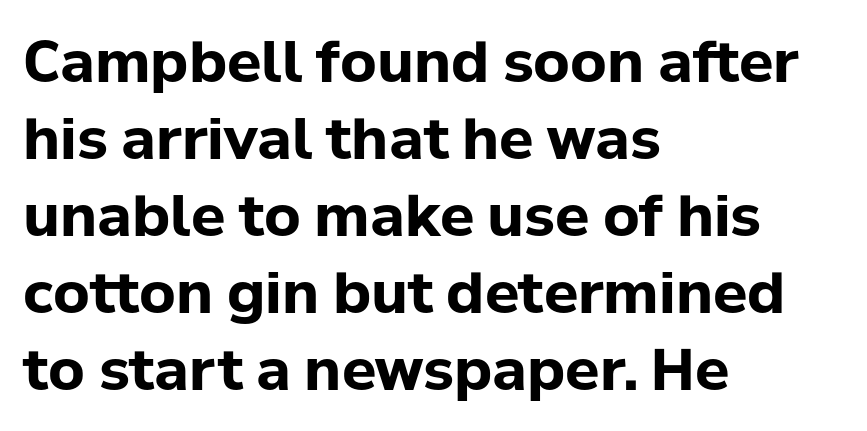
The image shows 57 px bold sans-serif type, upright; set left-aligned, normal line spacing (1.35x), normal letter spacing, not underlined; low stroke contrast and a medium x-height.
